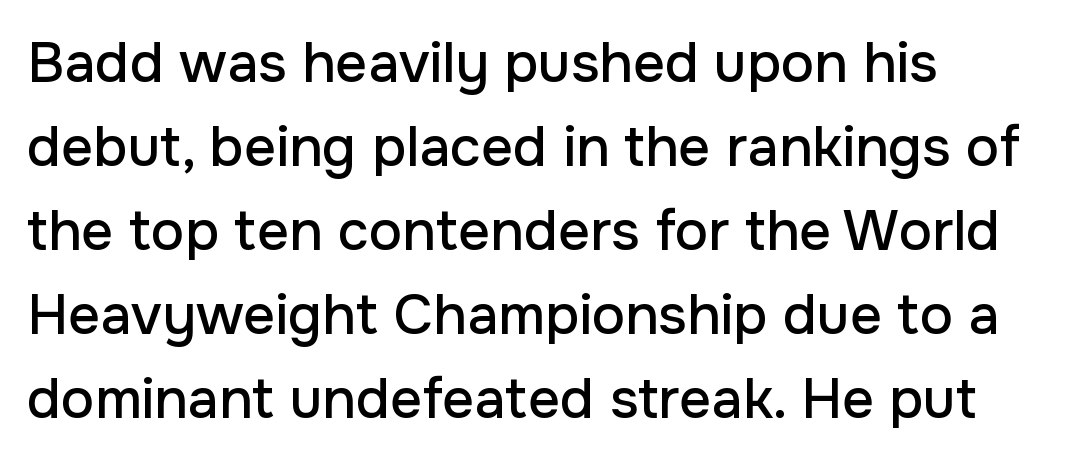
Q: Is the text italic (slanted)? A: No, it is upright.
Q: Is the typeface a serif or a sans-serif typeface? A: Sans-serif.
Q: Is the text underlined? A: No.
Q: How is the paragraph aligned? A: Left-aligned.
Q: Is the spacing between letters normal or unusually wide? A: Normal.
Q: Is the spacing between lines tight, normal or loose? A: Normal.
Q: Width (condensed, normal, or wide)? A: Normal.
Q: Stroke contrast? A: Low.
Q: x-height? A: Medium.
Q: Monospaced? A: No.
